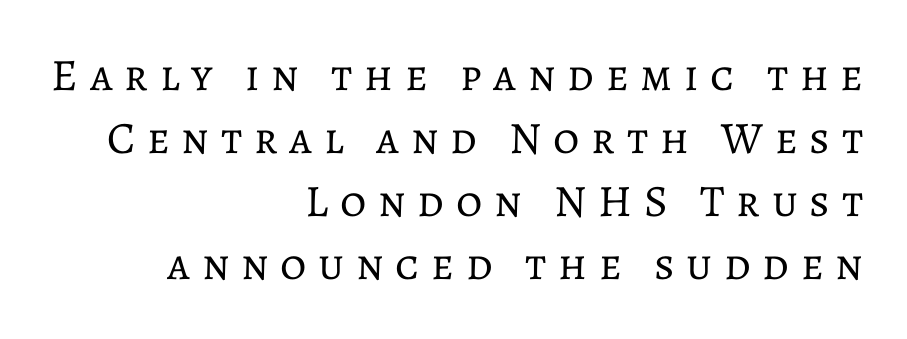
Q: Is the text bold? A: No.
Q: Is the text italic (slanted)? A: No, it is upright.
Q: Is the text underlined? A: No.
Q: How is the paragraph aligned? A: Right-aligned.
Q: Is the spacing between letters normal or unusually wide? A: Unusually wide.
Q: Is the spacing between lines tight, normal or loose? A: Normal.
Q: Width (condensed, normal, or wide)? A: Normal.
Q: Stroke contrast? A: Low.
Q: x-height? A: Medium.
Q: Monospaced? A: No.
